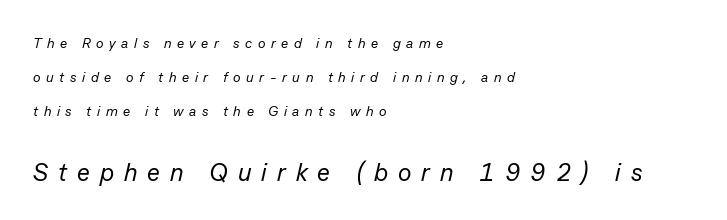
{"italic": "yes", "lean": "right", "slant_degrees": 13, "bold": "no", "underline": "no", "align": "left", "line_spacing": "loose", "line_spacing_ratio": 2.42, "letter_spacing": "wide", "letter_spacing_em": 0.4, "larger_block": "second", "size_ratio": 1.79, "glyph_px": 25}
